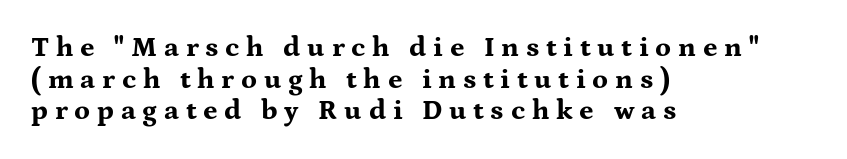
Tall strokes in this sample are plumb rather than angled. The strip under each line holds only bare page. The setting favours the left margin, as ordinary paragraphs usually do. A full-strength bold gives these letters their thick strokes. In terms of letterform style, serifs are clearly present.
